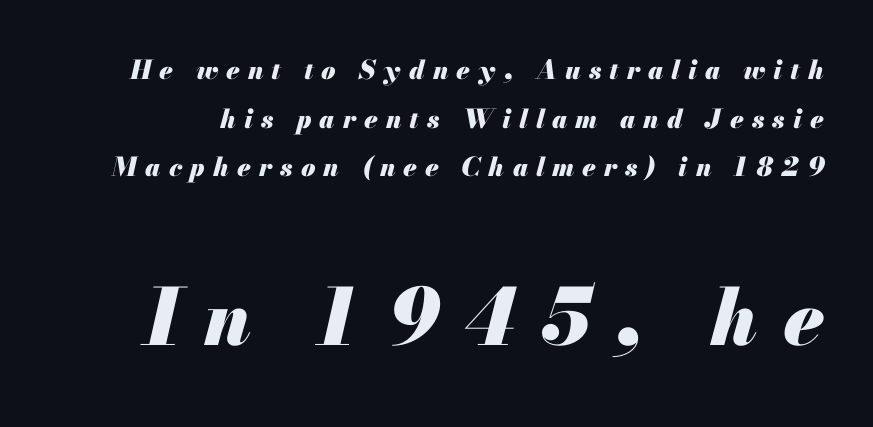
Glance below the letters and you will spot only blank space. The letters advance in unequal steps, a hallmark of proportional type. Notice how thick the strokes are: this is what a full bold looks like. The letters in the lower block stand taller than those in the block above. Designer's note — italics engaged.
